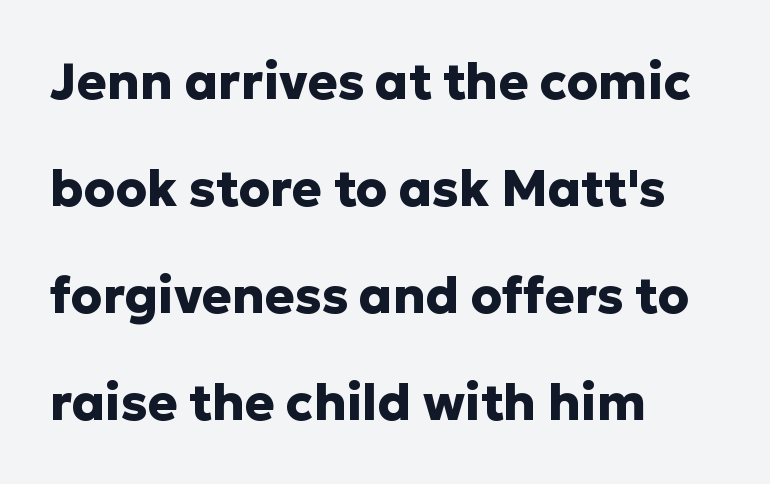
Descenders hang freely into open space. Between one letter and the next there's only the usual sliver of space. Note: no serifs on the glyphs. Interline gaps are noticeably wide in this sample. The axis of the letterforms is exactly vertical. All the whitespace from short lines collects on the right.
